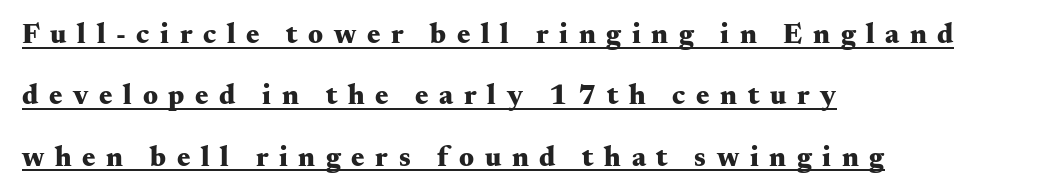
{"serif": "yes", "italic": "no", "bold": "yes", "weight": "heavy", "width": "wide", "stroke_contrast": "medium", "x_height": "small", "monospaced": "no", "underline": "yes", "align": "left", "line_spacing": "loose", "line_spacing_ratio": 2.19, "letter_spacing": "wide", "letter_spacing_em": 0.38, "glyph_px": 28}
